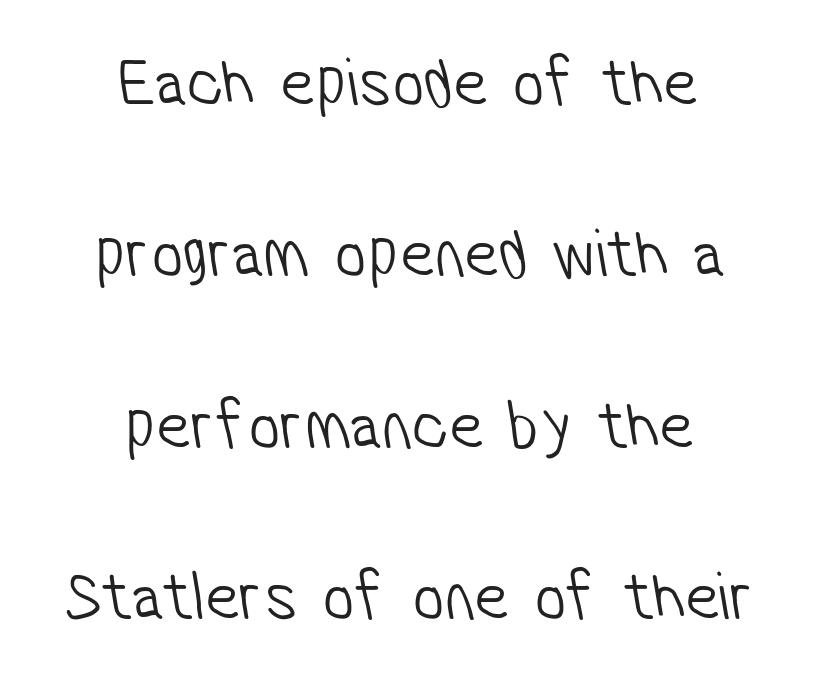
The image shows 70 px light, condensed sans-serif type; set centered, loose line spacing (2.45x), normal letter spacing, not underlined; low stroke contrast and a medium x-height.
